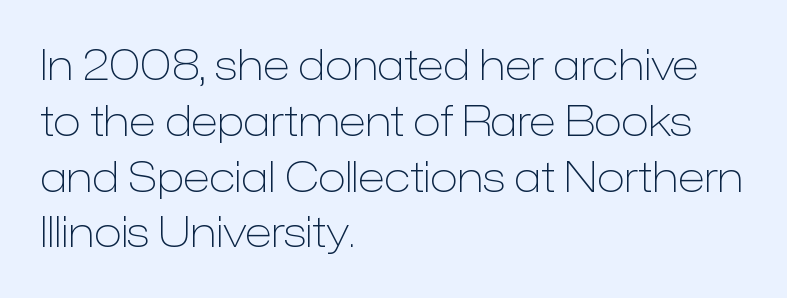
{"serif": "no", "italic": "no", "bold": "no", "weight": "light", "width": "normal", "stroke_contrast": "low", "x_height": "medium", "monospaced": "no", "underline": "no", "align": "left", "line_spacing": "normal", "line_spacing_ratio": 1.36, "letter_spacing": "normal", "letter_spacing_em": 0.0, "glyph_px": 41}
